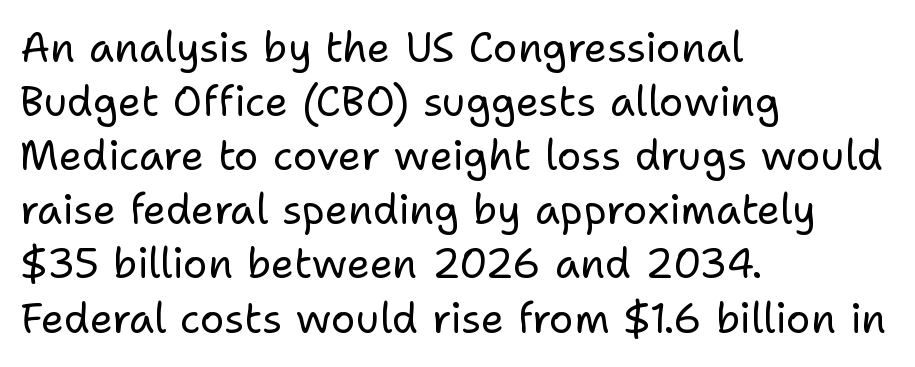
Horizontal alignment here is leftward, the default for most running prose. Each word holds together tightly as a unit, with standard inter-letter gaps. Students, observe: this is what conventionally led text looks like. The passage shown is not bold in any degree.
